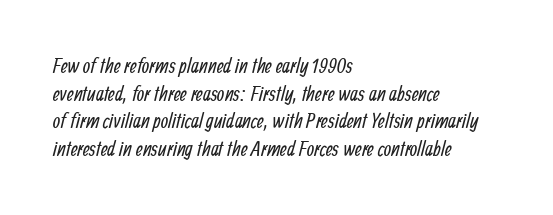
{"bold": "no", "underline": "no", "align": "left", "line_spacing": "normal", "line_spacing_ratio": 1.32, "letter_spacing": "normal", "letter_spacing_em": 0.0, "glyph_px": 21}
